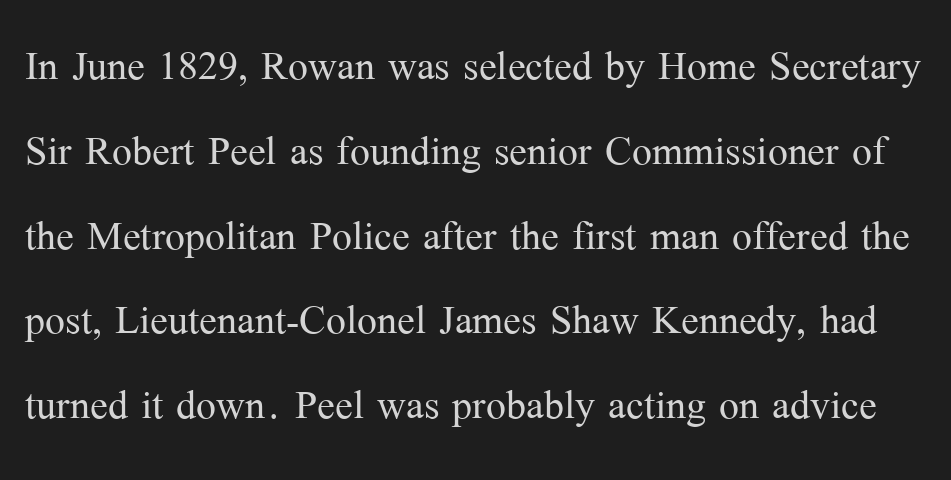
{"serif": "yes", "italic": "no", "bold": "no", "weight": "light", "width": "normal", "stroke_contrast": "medium", "x_height": "medium", "monospaced": "no", "underline": "no", "line_spacing": "normal", "line_spacing_ratio": 1.6, "letter_spacing": "normal", "letter_spacing_em": 0.0, "glyph_px": 53}
